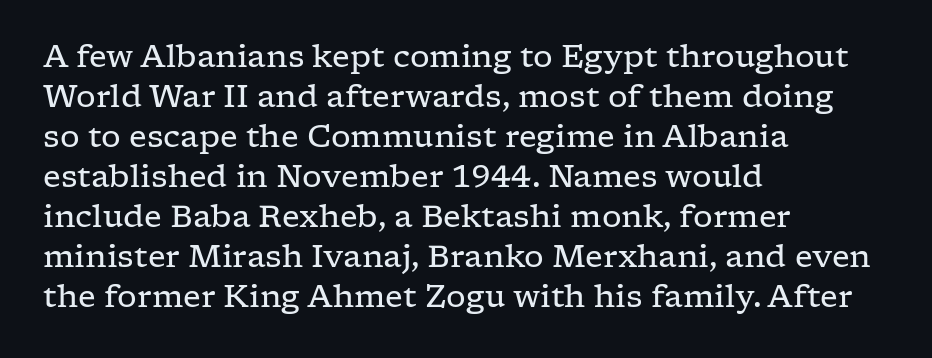
{"serif": "yes", "italic": "no", "bold": "no", "weight": "regular", "width": "wide", "stroke_contrast": "low", "x_height": "medium", "monospaced": "no", "underline": "no", "align": "left", "line_spacing": "normal", "line_spacing_ratio": 1.29, "letter_spacing": "normal", "letter_spacing_em": 0.0, "glyph_px": 31}
